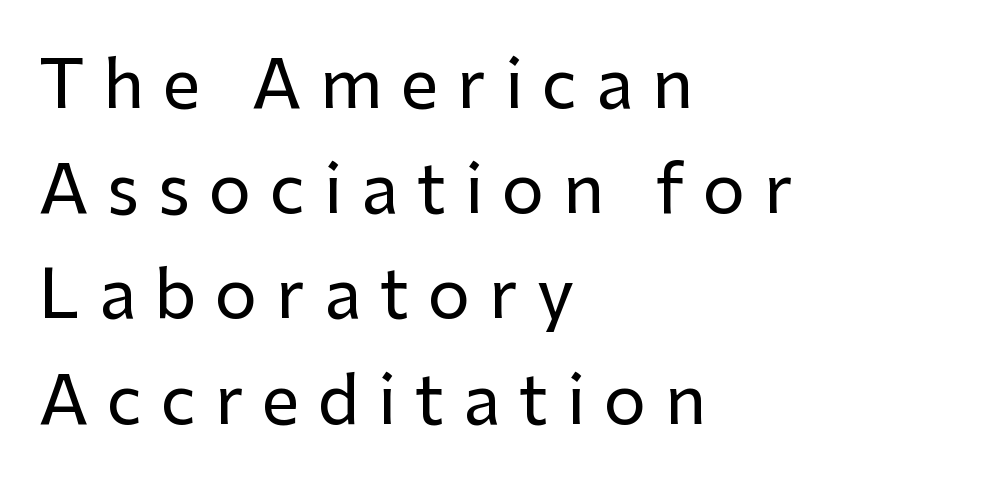
The typeface chosen for these lines omits serifs. Baseline-to-baseline distance is the conventional proportion of letter height. Is the letter spacing exaggerated? Yes — the characters are pushed far apart. The specimen omits any rule beneath the text block's lines. Italic: no, the glyphs are upright roman. Notice how the passage keeps a crisp vertical edge on the left only.
